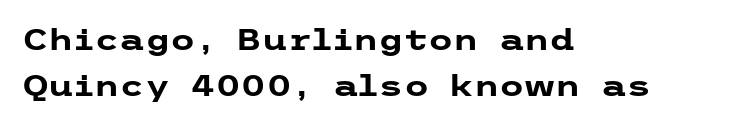
{"serif": "no", "italic": "no", "bold": "yes", "weight": "heavy", "width": "wide", "stroke_contrast": "low", "x_height": "medium", "underline": "no", "align": "left", "line_spacing": "normal", "line_spacing_ratio": 1.59, "letter_spacing": "normal", "letter_spacing_em": 0.0, "glyph_px": 29}
